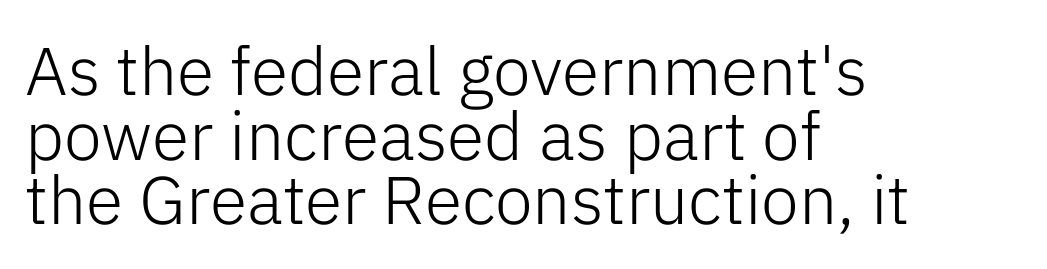
The passage shown is not bold in any degree. Characters remain perfectly vertical along every line. Each line starts at the same left margin while the right side varies. These lines are composed in type without serifs. Only glyphs here, with clear space below each row. Varying glyph widths throughout — classic text-font behaviour.
